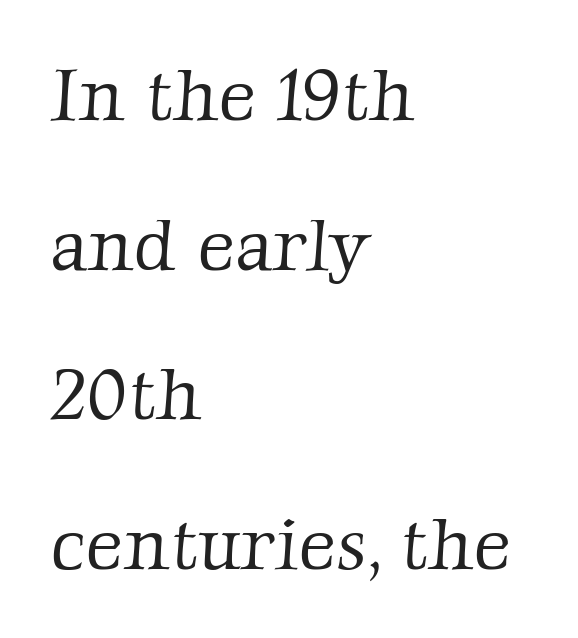
{"serif": "yes", "bold": "no", "weight": "light", "width": "normal", "stroke_contrast": "low", "x_height": "medium", "monospaced": "no", "underline": "no", "align": "left", "line_spacing": "loose", "line_spacing_ratio": 2.05, "letter_spacing": "normal", "letter_spacing_em": 0.0, "glyph_px": 73}
